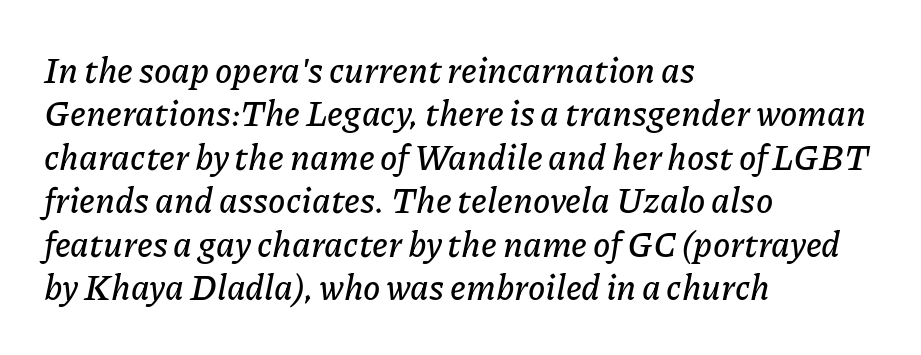
{"italic": "yes", "lean": "right", "slant_degrees": 11, "width": "normal", "stroke_contrast": "low", "x_height": "medium", "monospaced": "no", "underline": "no", "align": "left", "line_spacing_ratio": 1.24, "letter_spacing": "normal", "letter_spacing_em": 0.0, "glyph_px": 35}
